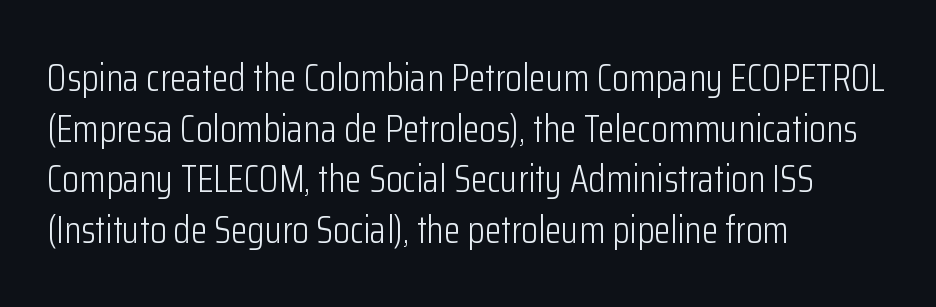
Q: Is the text bold? A: No.
Q: Is the text italic (slanted)? A: No, it is upright.
Q: Is the typeface a serif or a sans-serif typeface? A: Sans-serif.
Q: Is the text underlined? A: No.
Q: How is the paragraph aligned? A: Left-aligned.
Q: Is the spacing between letters normal or unusually wide? A: Normal.
Q: Is the spacing between lines tight, normal or loose? A: Normal.
Q: Width (condensed, normal, or wide)? A: Condensed.
Q: Stroke contrast? A: Low.
Q: x-height? A: Medium.
Q: Monospaced? A: No.
